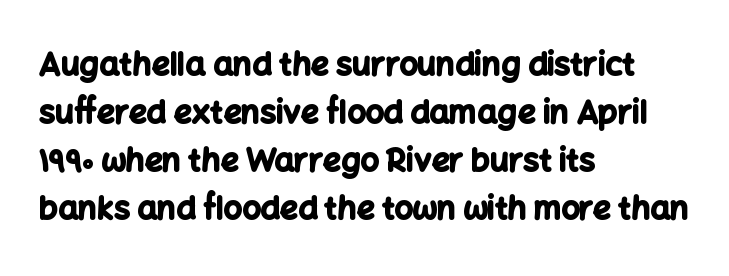
{"serif": "no", "italic": "no", "bold": "yes", "weight": "bold", "width": "normal", "stroke_contrast": "low", "x_height": "medium", "monospaced": "no", "underline": "no", "align": "left", "line_spacing": "normal", "line_spacing_ratio": 1.5, "letter_spacing": "normal", "letter_spacing_em": 0.0, "glyph_px": 32}
